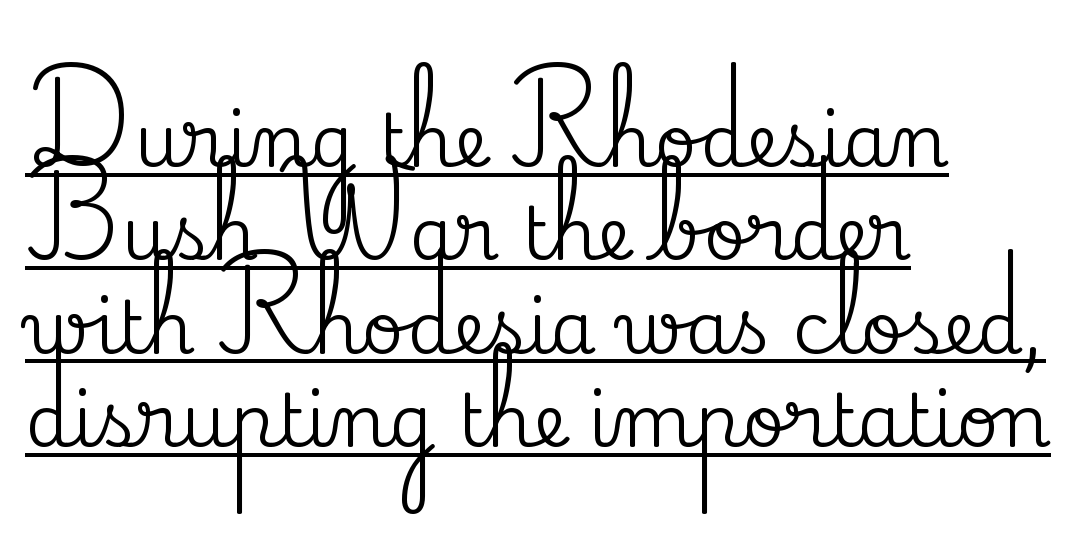
The leading is moderate, giving the passage an even texture. The passage is arranged the way most books set body copy — flush left. Notice how a bar underscores the lettering throughout. Words appear dense and cohesive because spacing is normal. The face used here is proportionally spaced, like ordinary book or web type. Observe the serifs anchoring each vertical stroke in this sample.
